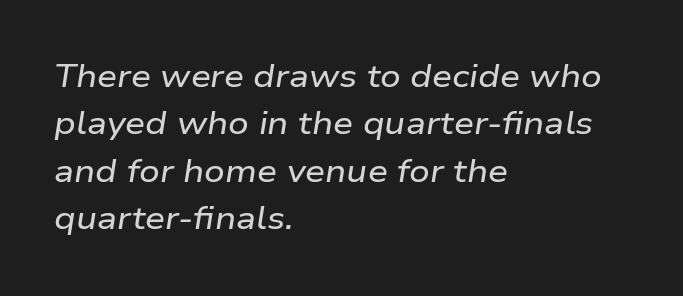
{"italic": "yes", "lean": "right", "slant_degrees": 9, "width": "wide", "stroke_contrast": "low", "x_height": "medium", "monospaced": "no", "underline": "no", "align": "left", "line_spacing": "normal", "line_spacing_ratio": 1.48, "letter_spacing": "normal", "letter_spacing_em": 0.0, "glyph_px": 32}
